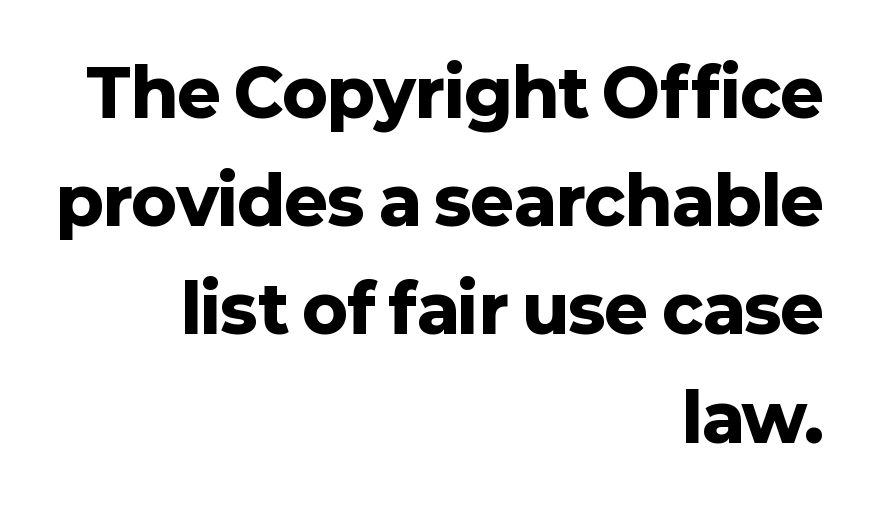
{"serif": "no", "italic": "no", "bold": "yes", "weight": "heavy", "width": "normal", "stroke_contrast": "low", "x_height": "medium", "monospaced": "no", "underline": "no", "align": "right", "line_spacing": "normal", "line_spacing_ratio": 1.64, "letter_spacing": "normal", "letter_spacing_em": 0.0, "glyph_px": 66}
